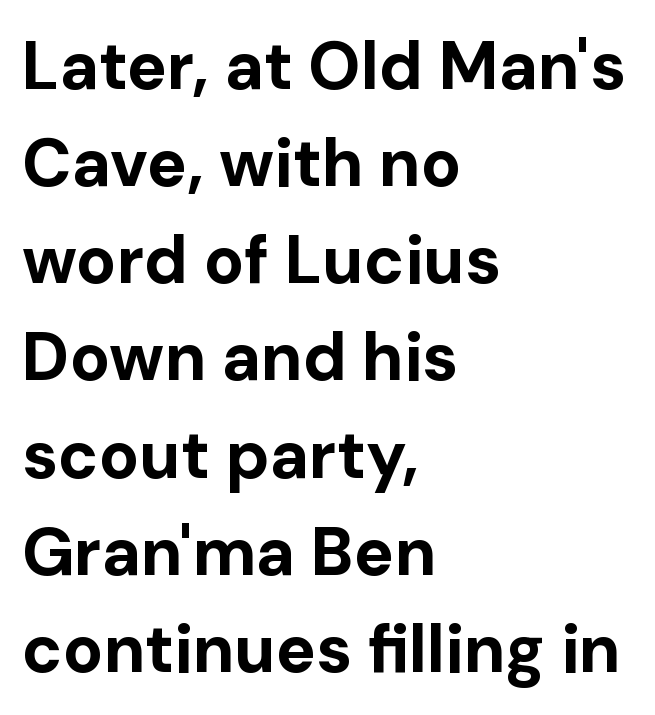
Letterform terminals end flat and unadorned throughout the passage. Layout note: lines flush left. Here the designer chose a conventional face with non-uniform glyph widths. A typesetter would call this leading conventional body-copy spacing.
